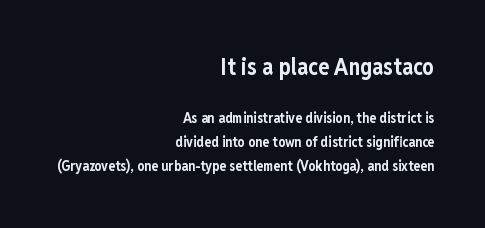
The image shows 23 px bold type, upright; set right-aligned, normal line spacing (1.7x), normal letter spacing, not underlined; the first (top) block is 1.64x larger.
